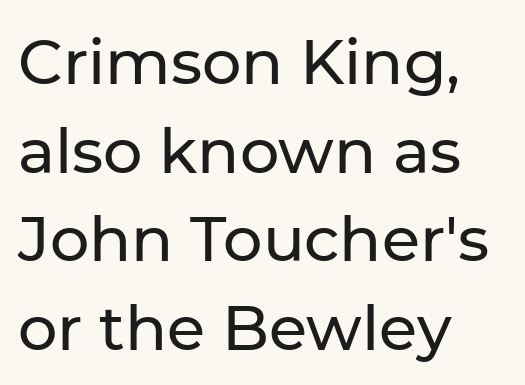
The image shows 62 px sans-serif type, upright; set left-aligned, normal line spacing (1.43x), normal letter spacing, not underlined; low stroke contrast and a medium x-height.
